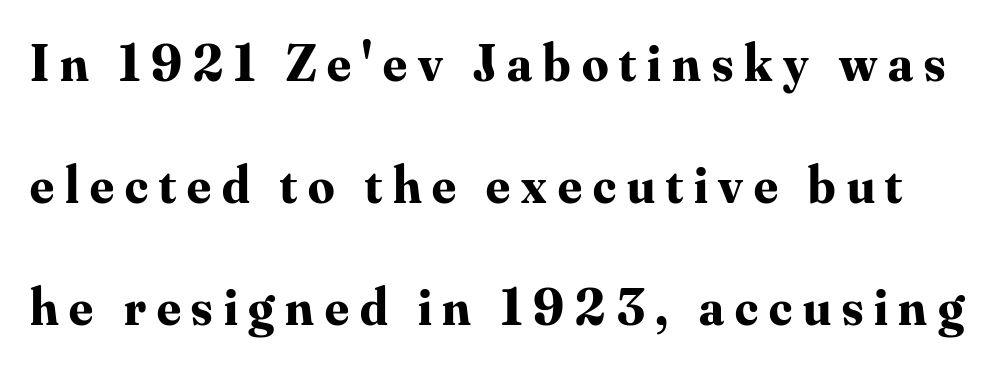
Posture: straight, roman, zero tilt. Varying glyph widths throughout — classic text-font behaviour. The line-height multiplier appears high, well above default. Regarding serifs, this sample has them. The horizontal fit of the characters is loose and conspicuously gappy. Summary of weight: heavy, a full bold.
